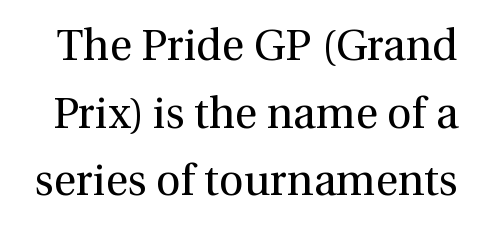
The cut favours lightness, reaching ordinary text weight at its darkest. Each letter keeps its own natural width here, so spacing adapts to shape. Successive baselines arrive at the customary interval. The area under the type is left untouched. The horizontal fit of the characters is conventional and even.
